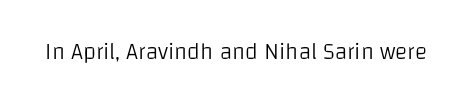
Q: Is the text bold? A: No.
Q: Is the text italic (slanted)? A: No, it is upright.
Q: Is the text underlined? A: No.
Q: Is the spacing between letters normal or unusually wide? A: Normal.
